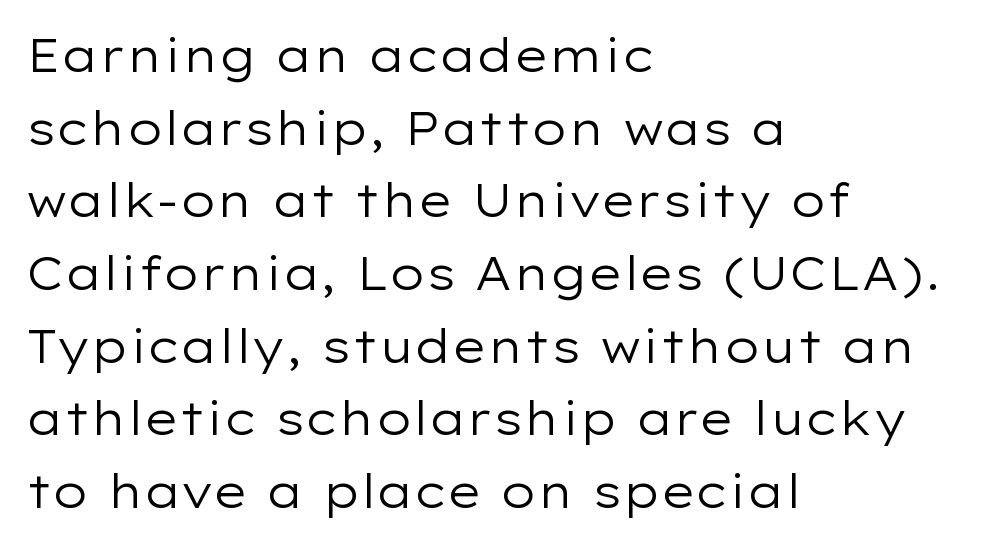
The weight tops out at a normal text grade. The face used here is proportionally spaced, like ordinary book or web type. The passage shown has conventional tracking throughout. Posture: straight, roman, zero tilt.
